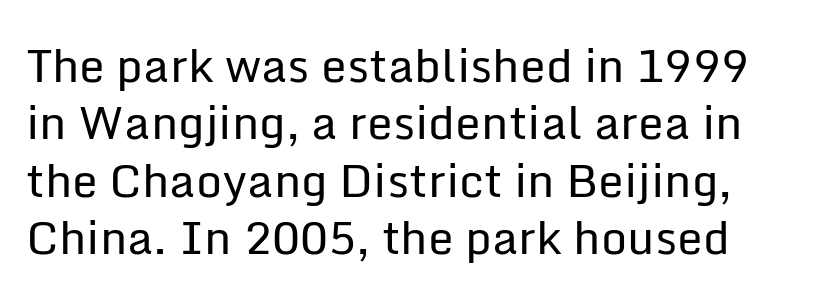
The area under the type is left untouched. The passage shown stacks its lines at a standard gap. Caption: standard tracking, unaltered. When letters stand straight like this, we call the style roman or upright.
